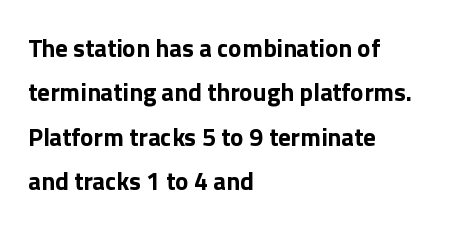
{"italic": "no", "bold": "yes", "underline": "no", "align": "left", "line_spacing_ratio": 1.78, "letter_spacing": "normal", "letter_spacing_em": 0.0, "glyph_px": 25}
